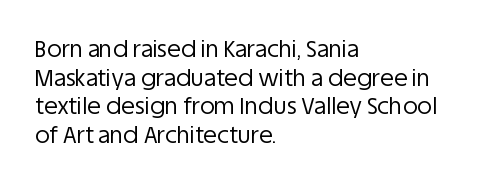
The image shows 23 px text type, upright; set left-aligned, line spacing 1.24x, normal letter spacing, not underlined.
